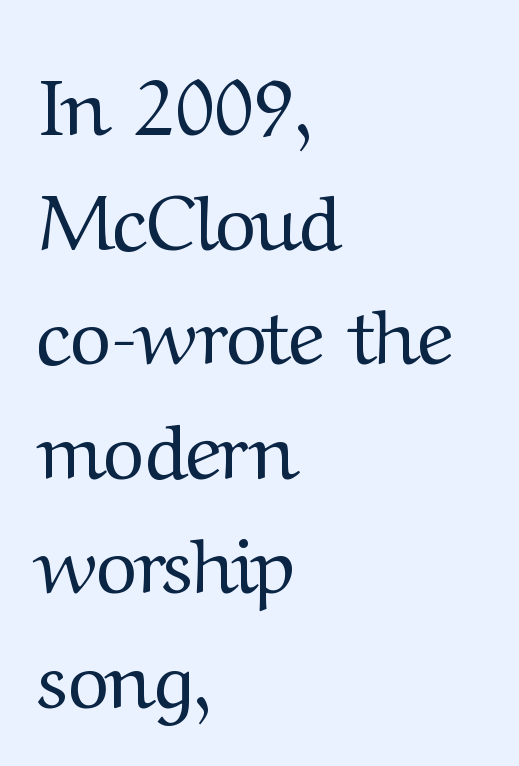
{"serif": "yes", "italic": "no", "bold": "no", "weight": "regular", "width": "normal", "stroke_contrast": "medium", "x_height": "medium", "monospaced": "no", "underline": "no", "align": "left", "line_spacing": "normal", "line_spacing_ratio": 1.45, "letter_spacing": "normal", "letter_spacing_em": 0.0, "glyph_px": 79}
